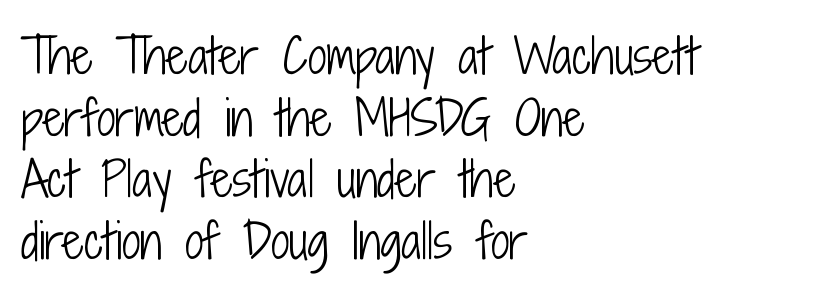
Bold? No — there's no thickening of the strokes. Words float on clear page, feet unadorned. This is sans-serif lettering, the kind often seen on screens and signage. The face used here is proportionally spaced, like ordinary book or web type.
